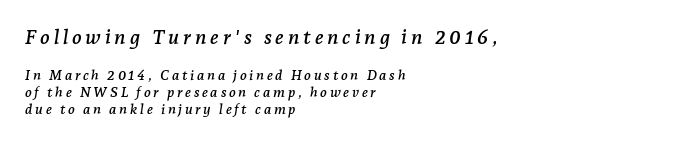
{"italic": "yes", "lean": "right", "slant_degrees": 7, "underline": "no", "align": "left", "line_spacing_ratio": 1.23, "larger_block": "first", "size_ratio": 1.43, "glyph_px": 20}
